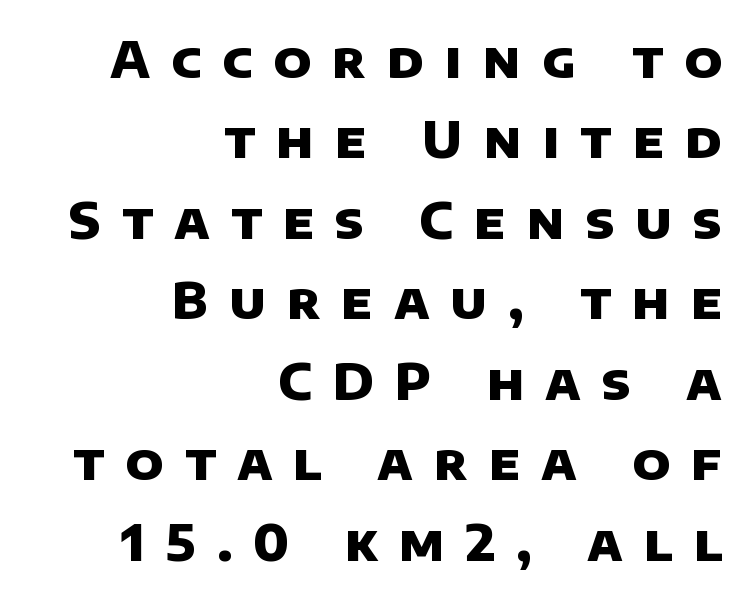
{"serif": "no", "bold": "yes", "weight": "heavy", "width": "normal", "stroke_contrast": "low", "x_height": "large", "monospaced": "no", "underline": "no", "align": "right", "line_spacing": "normal", "line_spacing_ratio": 1.61, "letter_spacing": "wide", "letter_spacing_em": 0.42, "glyph_px": 50}
